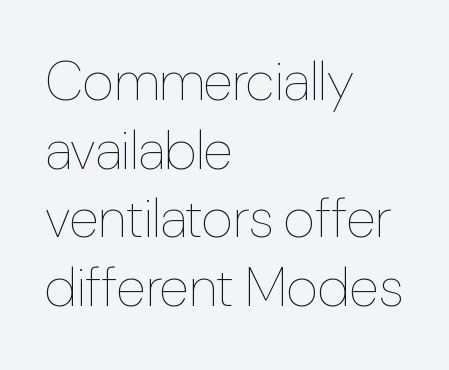
{"italic": "no", "bold": "no", "weight": "thin", "width": "condensed", "stroke_contrast": "low", "x_height": "medium", "monospaced": "no", "underline": "no", "align": "left", "line_spacing": "normal", "line_spacing_ratio": 1.25, "letter_spacing": "normal", "letter_spacing_em": 0.0, "glyph_px": 55}
